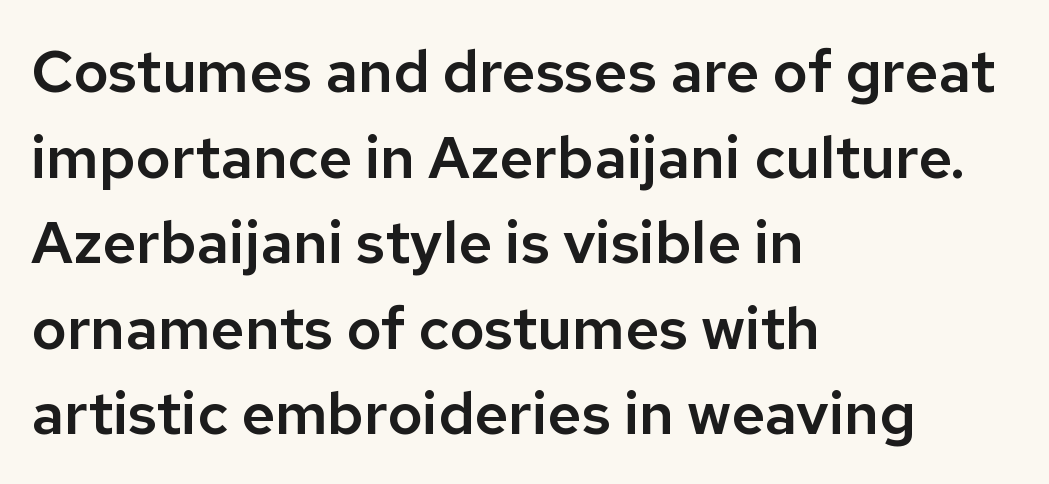
The rendering uses natural spacing where letterforms have individual widths. Does the type have serifs? No, each stem ends abruptly. The space between consecutive lines is moderate. The space beneath each line is pristine and unruled. The line texture is even and compact thanks to regular tracking.
